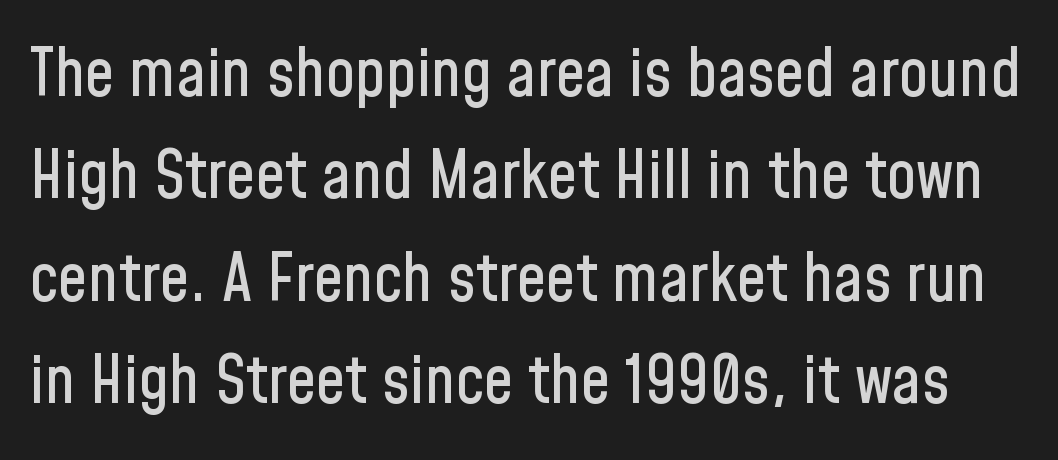
These lines were composed using upright roman letters. This sample uses a sans-serif face. Each letter keeps its own natural width here, so spacing adapts to shape. Quick note: underline off. Whoever set this chose a conventional vertical rhythm. This rendering leaves character spacing at its baseline value.
